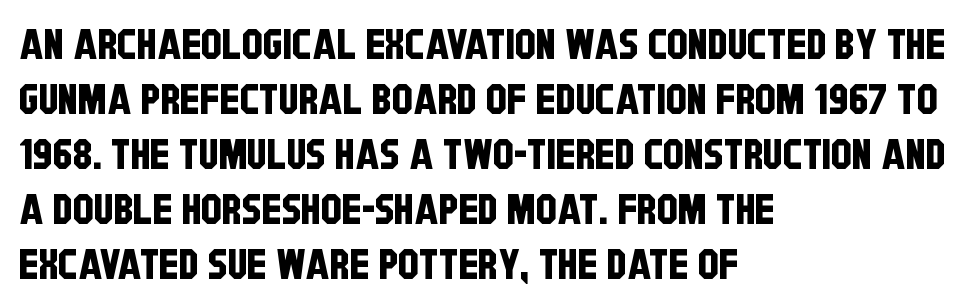
Q: Is the typeface a serif or a sans-serif typeface? A: Sans-serif.
Q: Is the text underlined? A: No.
Q: How is the paragraph aligned? A: Left-aligned.
Q: Is the spacing between letters normal or unusually wide? A: Normal.
Q: Is the spacing between lines tight, normal or loose? A: Normal.
Q: Width (condensed, normal, or wide)? A: Condensed.
Q: Stroke contrast? A: Low.
Q: x-height? A: Large.
Q: Monospaced? A: No.
